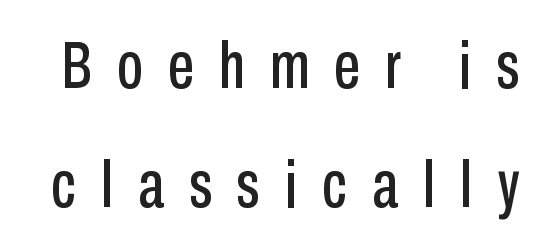
Q: Is the text italic (slanted)? A: No, it is upright.
Q: Is the typeface a serif or a sans-serif typeface? A: Sans-serif.
Q: Is the text underlined? A: No.
Q: Is the spacing between letters normal or unusually wide? A: Unusually wide.
Q: Width (condensed, normal, or wide)? A: Condensed.
Q: Stroke contrast? A: Low.
Q: x-height? A: Medium.
Q: Monospaced? A: No.
